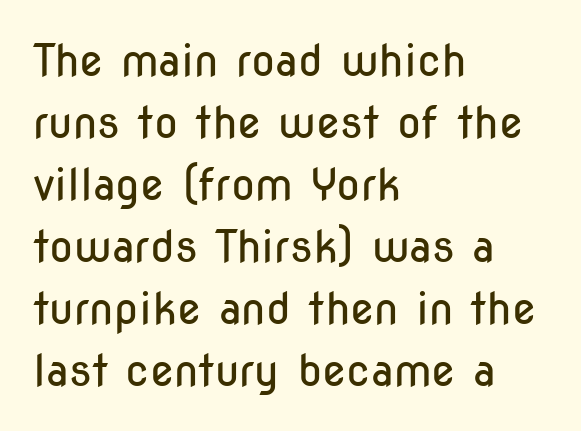
{"serif": "no", "italic": "no", "bold": "no", "weight": "regular", "width": "condensed", "stroke_contrast": "low", "x_height": "medium", "monospaced": "no", "underline": "no", "align": "left", "line_spacing": "normal", "line_spacing_ratio": 1.41, "letter_spacing": "normal", "letter_spacing_em": 0.0, "glyph_px": 44}
